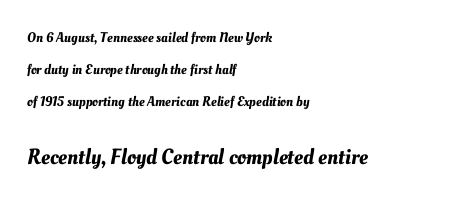
Q: Is the text underlined? A: No.
Q: How is the paragraph aligned? A: Left-aligned.
Q: Is the spacing between letters normal or unusually wide? A: Normal.
Q: Is the spacing between lines tight, normal or loose? A: Loose.
Q: Which block of text is set in a larger size, the first (top) or the second (bottom)? A: The second (bottom) one.
